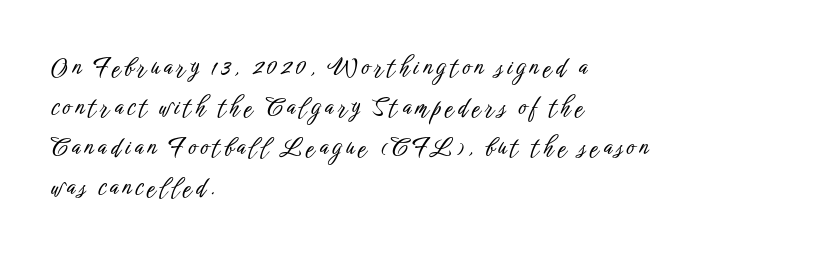
{"underline": "no", "align": "left", "line_spacing": "normal", "line_spacing_ratio": 1.67, "glyph_px": 24}
